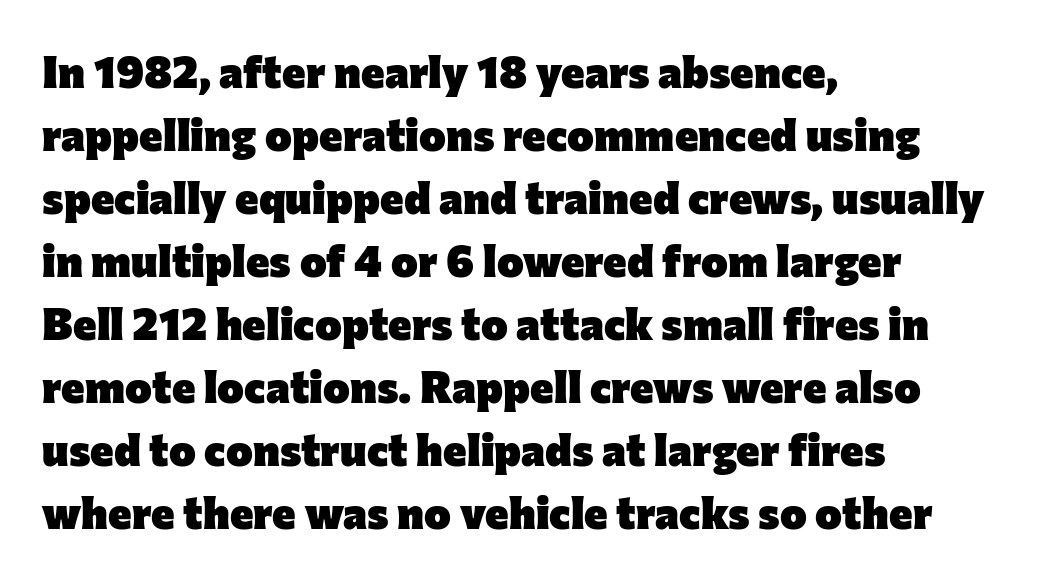
The image shows 45 px heavy sans-serif type, upright; set left-aligned, normal line spacing (1.4x), normal letter spacing, not underlined; low stroke contrast and a medium x-height.
